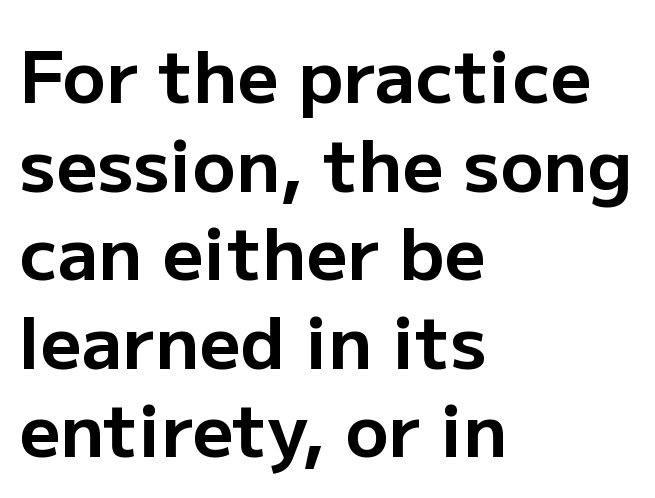
{"serif": "no", "italic": "no", "bold": "yes", "weight": "bold", "width": "normal", "stroke_contrast": "low", "x_height": "medium", "monospaced": "no", "underline": "no", "align": "left", "line_spacing_ratio": 1.23, "letter_spacing": "normal", "letter_spacing_em": 0.0, "glyph_px": 72}
